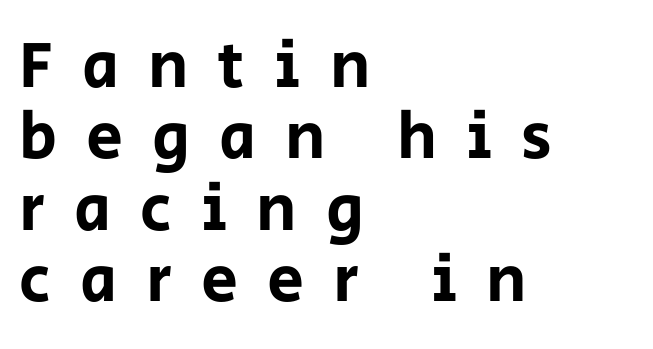
The image shows 66 px sans-serif type, upright; set left-aligned, tight line spacing (1.08x), unusually wide letter spacing (+0.44 em), not underlined; low stroke contrast and a large x-height.
